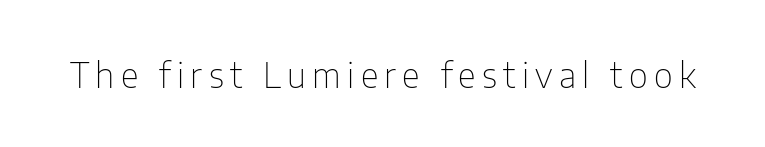
Q: Is the text bold? A: No.
Q: Is the text italic (slanted)? A: No, it is upright.
Q: Is the typeface a serif or a sans-serif typeface? A: Sans-serif.
Q: Is the text underlined? A: No.
Q: Width (condensed, normal, or wide)? A: Condensed.
Q: Stroke contrast? A: Low.
Q: x-height? A: Medium.
Q: Monospaced? A: No.
